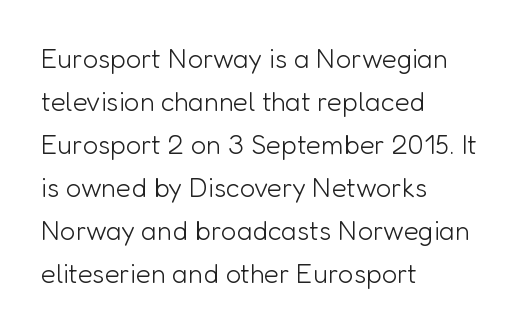
Line beginnings align vertically; line endings do not. Quick note: not italic, upright. No chunkiness to these letters — they're not bold. Default kerning and tracking; the words read as compact shapes.
